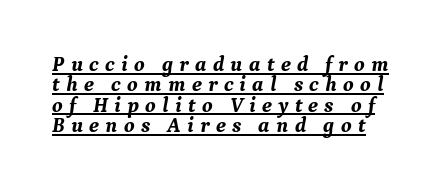
Style check: oblique. The block of text is dense from top to bottom, with scant space between rows. How are the letters spaced? Widely, with obvious added tracking. Caption: lettering with a line underneath. What weight is shown? A full bold with thick strokes.
